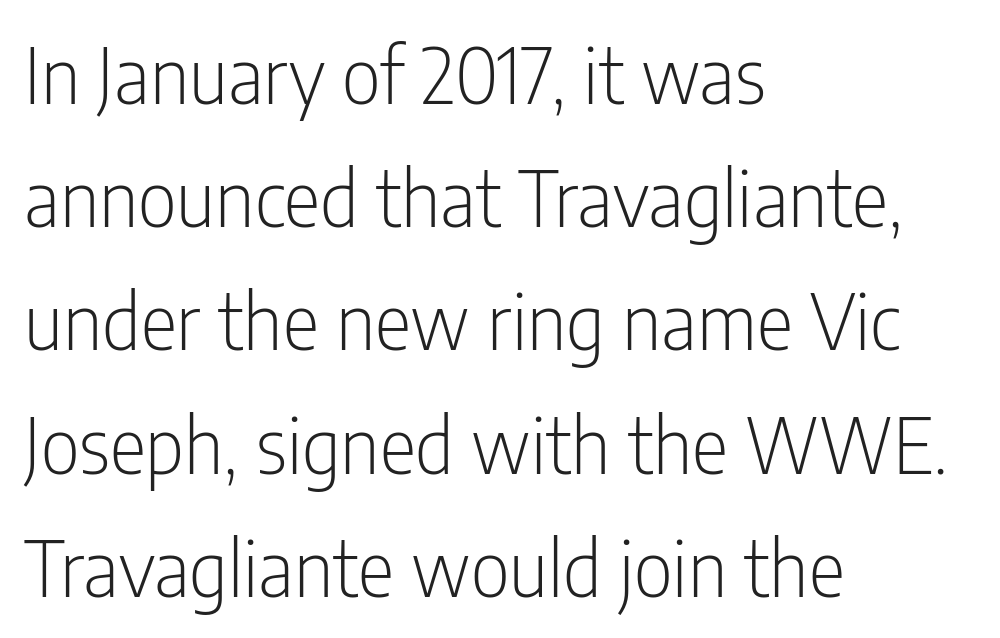
It's the straight-up-and-down kind of type. On a weight scale, this lands at 450 or below. What kind of face is this? One without serifs — a sans. The lines sit at an ordinary, default distance from one another. How are the letters spaced? Ordinarily, with no added tracking. The strip under each line holds only bare page.
